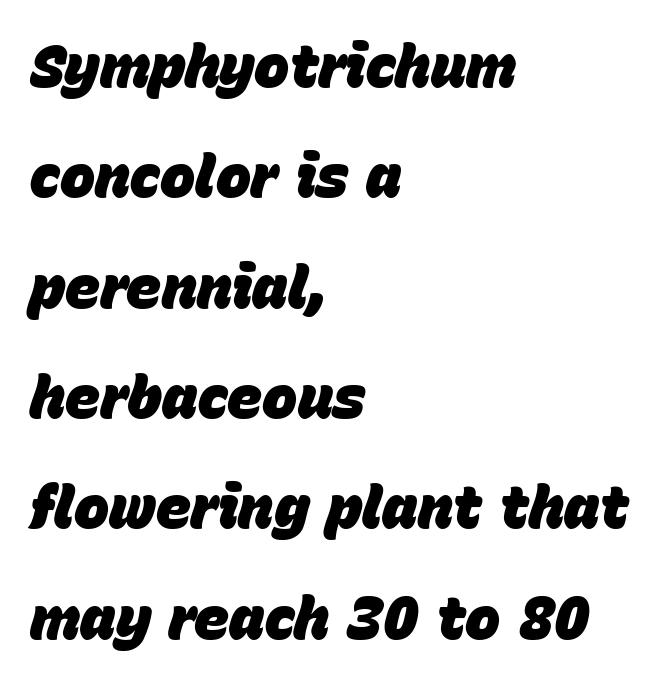
{"italic": "yes", "lean": "right", "slant_degrees": 15, "bold": "yes", "weight": "heavy", "width": "normal", "stroke_contrast": "low", "x_height": "large", "monospaced": "no", "underline": "no", "align": "left", "line_spacing_ratio": 1.87, "letter_spacing": "normal", "letter_spacing_em": 0.0, "glyph_px": 59}
